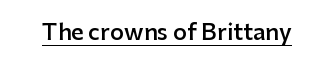
The image shows 22 px text type, upright; set normal letter spacing, underlined.
